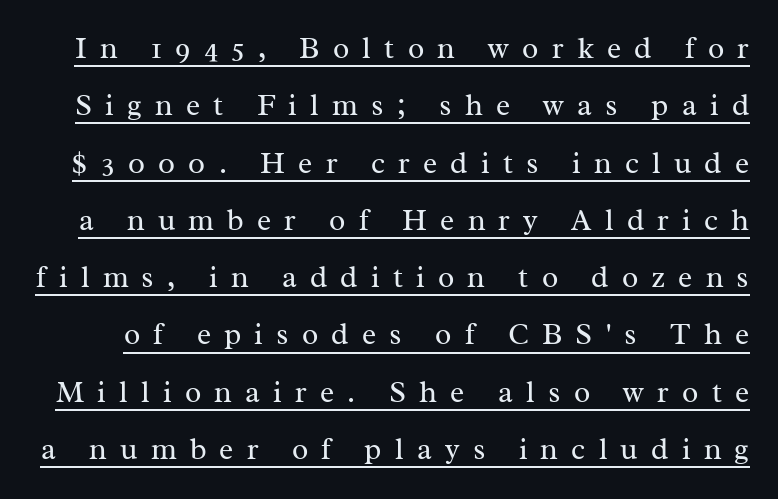
Q: Is the text bold? A: No.
Q: Is the text italic (slanted)? A: No, it is upright.
Q: Is the typeface a serif or a sans-serif typeface? A: Serif.
Q: Is the text underlined? A: Yes.
Q: Is the spacing between letters normal or unusually wide? A: Unusually wide.
Q: Is the spacing between lines tight, normal or loose? A: Loose.
Q: Width (condensed, normal, or wide)? A: Normal.
Q: Stroke contrast? A: Medium.
Q: x-height? A: Medium.
Q: Monospaced? A: No.
